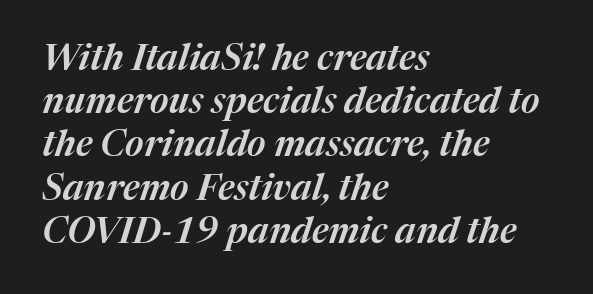
The image shows 36 px text type, italic (leaning right); set left-aligned, line spacing 1.2x, normal letter spacing, not underlined; medium stroke contrast and a medium x-height.
